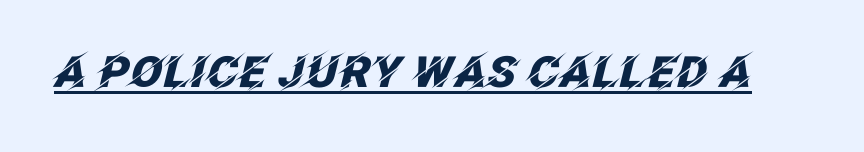
Q: Is the text bold? A: Yes.
Q: Is the text italic (slanted)? A: Yes, it leans right by about 12 degrees.
Q: Is the text underlined? A: Yes.
Q: Is the spacing between letters normal or unusually wide? A: Normal.
Q: Width (condensed, normal, or wide)? A: Normal.
Q: Stroke contrast? A: Low.
Q: x-height? A: Large.
Q: Monospaced? A: No.
